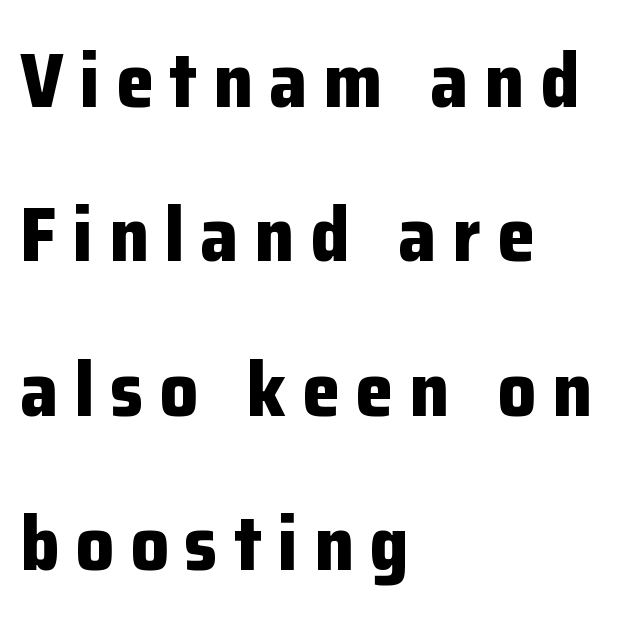
This sample has the flowing, uneven cadence of proportional lettering. Thick stems and heavy bowls — unmistakably bold. Do the letters lean? They stand straight. The rag falls on the right side of this text block.
